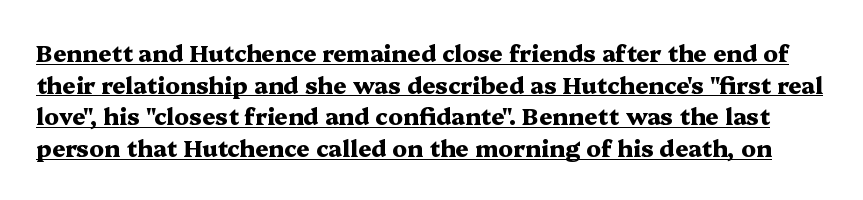
Q: Is the text bold? A: Yes.
Q: Is the text italic (slanted)? A: No, it is upright.
Q: Is the text underlined? A: Yes.
Q: Is the spacing between letters normal or unusually wide? A: Normal.
Q: Is the spacing between lines tight, normal or loose? A: Normal.
